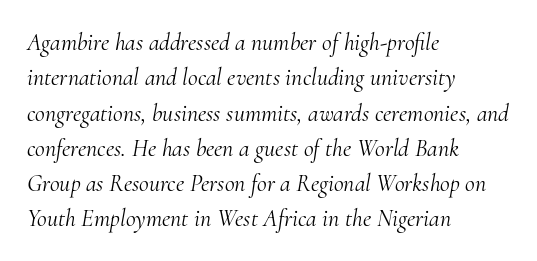
{"italic": "yes", "lean": "right", "slant_degrees": 10, "bold": "no", "underline": "no", "align": "left", "line_spacing": "normal", "line_spacing_ratio": 1.47, "letter_spacing": "normal", "letter_spacing_em": 0.0, "glyph_px": 24}
